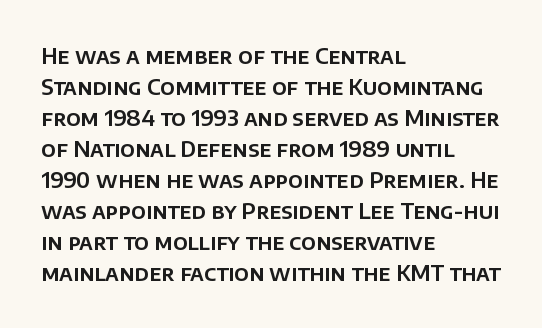
The image shows 22 px text type, upright; set left-aligned, normal line spacing (1.41x), normal letter spacing, not underlined.
